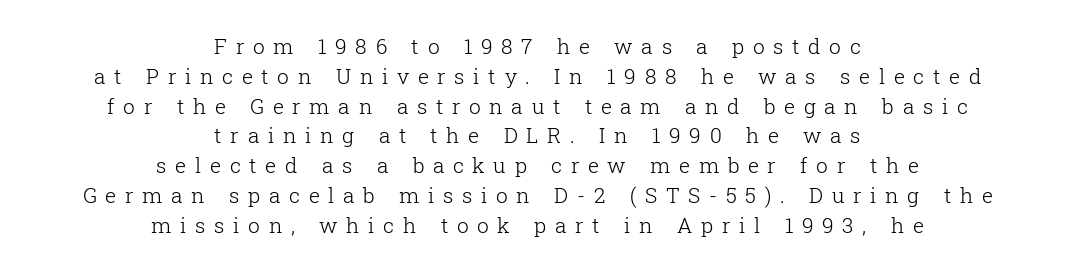
Honestly, the row spacing looks completely unremarkable. Check under the words: just untouched page. Line starts and ends both wander, symmetrically. Tall strokes in this sample are plumb rather than angled.
